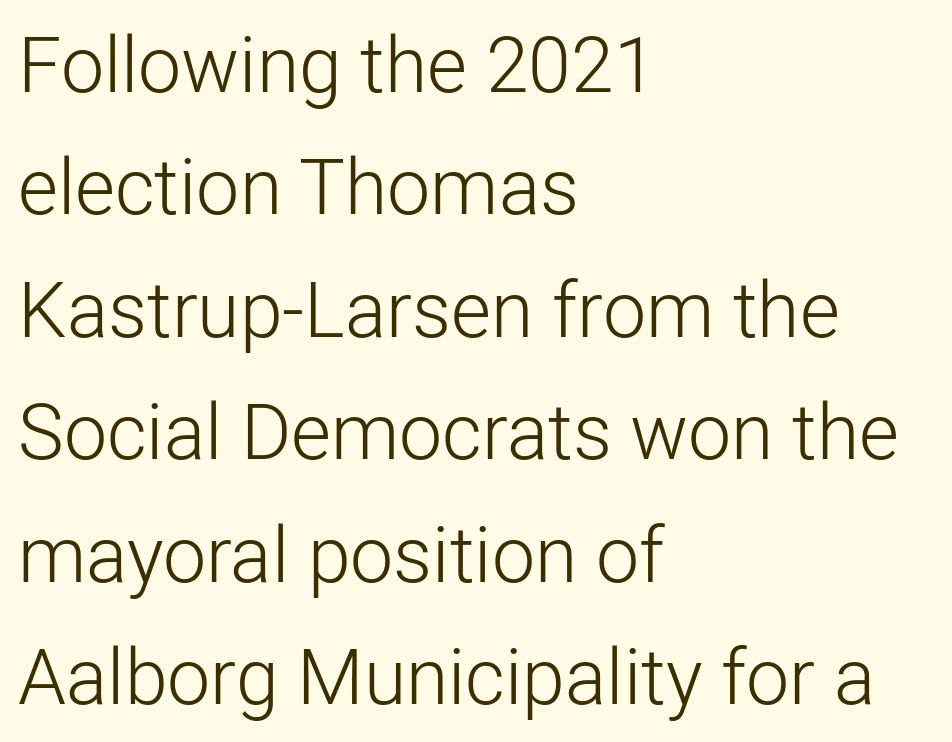
Q: Is the text bold? A: No.
Q: Is the text italic (slanted)? A: No, it is upright.
Q: Is the typeface a serif or a sans-serif typeface? A: Sans-serif.
Q: Is the text underlined? A: No.
Q: How is the paragraph aligned? A: Left-aligned.
Q: Is the spacing between letters normal or unusually wide? A: Normal.
Q: Is the spacing between lines tight, normal or loose? A: Normal.
Q: Width (condensed, normal, or wide)? A: Normal.
Q: Stroke contrast? A: Low.
Q: x-height? A: Medium.
Q: Monospaced? A: No.
